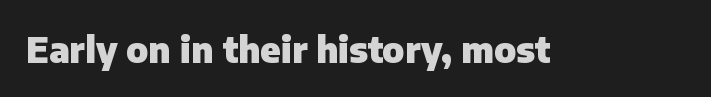
Q: Is the text bold? A: Yes.
Q: Is the text italic (slanted)? A: No, it is upright.
Q: Is the typeface a serif or a sans-serif typeface? A: Sans-serif.
Q: Is the text underlined? A: No.
Q: Is the spacing between letters normal or unusually wide? A: Normal.
Q: Width (condensed, normal, or wide)? A: Normal.
Q: Stroke contrast? A: Low.
Q: x-height? A: Medium.
Q: Monospaced? A: No.
